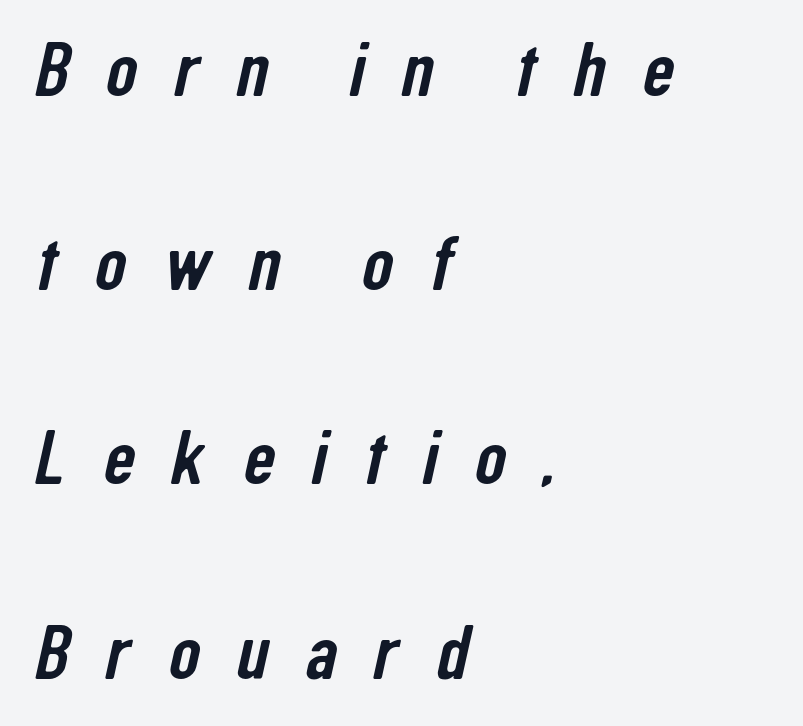
The image shows 78 px condensed sans-serif type; set left-aligned, loose line spacing (2.49x), unusually wide letter spacing (+0.47 em), not underlined; low stroke contrast and a medium x-height.
